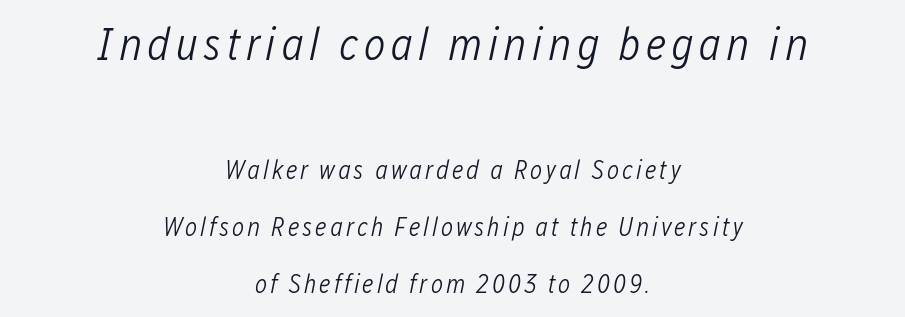
The image shows 46 px light, condensed type, italic (leaning right); set centered, loose line spacing (2.2x), not underlined; the first (top) block is 1.77x larger; low stroke contrast and a medium x-height.
